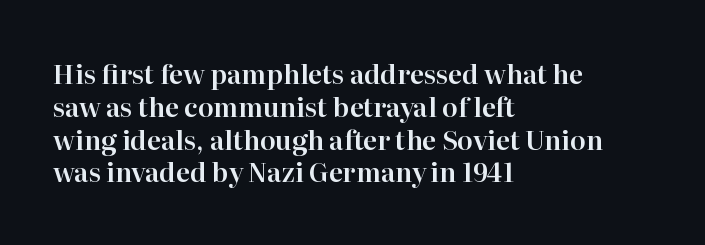
{"italic": "no", "underline": "no", "align": "left", "line_spacing": "normal", "line_spacing_ratio": 1.26, "letter_spacing": "normal", "letter_spacing_em": 0.0, "glyph_px": 26}
